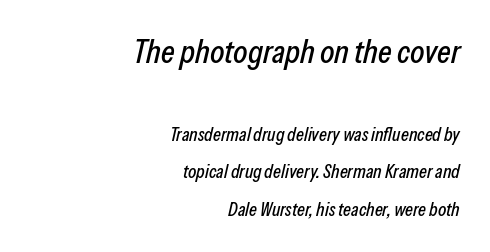
These lines keep a tight, regular rhythm from letter to letter. Typeset ragged left — the right edge is the straight one. The space directly below the letters is spotless. Widely set lines give the paragraph a tall, airy silhouette. You could not count columns in this text — the font is proportionally spaced.
